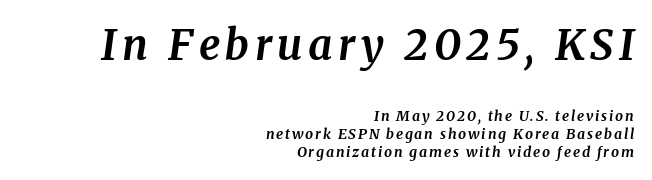
Letters rest on an invisible, unmarked baseline. The compositor pushed each line to the right boundary. Is the type slanted? Yes — the strokes lean at a clear angle. The face used here is seriffed, in the tradition of book romans. The composition opens big and finishes small. Plenty of ink on the page — the face is bold.
